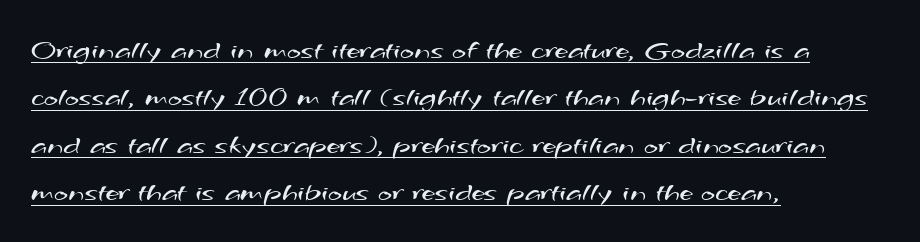
To sum up the face: it is a sans, with no serifs. Varying glyph widths throughout — classic text-font behaviour. Spacing between characters is what you'd get straight out of the box. Heft: none added — not bold. Typeset ragged right — the left edge is the straight one. A typesetter would call this leading conventional body-copy spacing.
